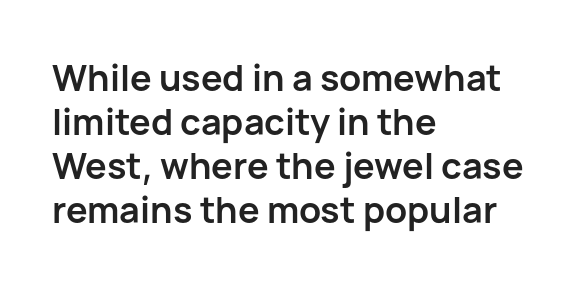
The glyphs are unaccompanied by any horizontal stroke below them. The typography opts for an upright posture over an oblique one. Reading down the block, your eye returns to a fixed left position each line. Each word holds together tightly as a unit, with standard inter-letter gaps. I'd describe the lettering as bold — thick and assertive. Think of a printed novel: that variable character pitch is what you see here.
